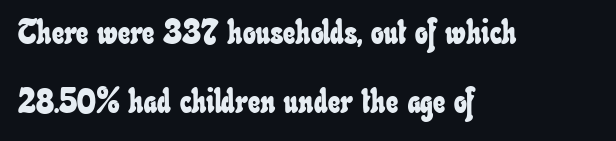
{"width": "condensed", "stroke_contrast": "low", "x_height": "small", "monospaced": "no", "underline": "no", "align": "left", "line_spacing": "loose", "line_spacing_ratio": 2.04, "letter_spacing": "normal", "letter_spacing_em": 0.0, "glyph_px": 34}
